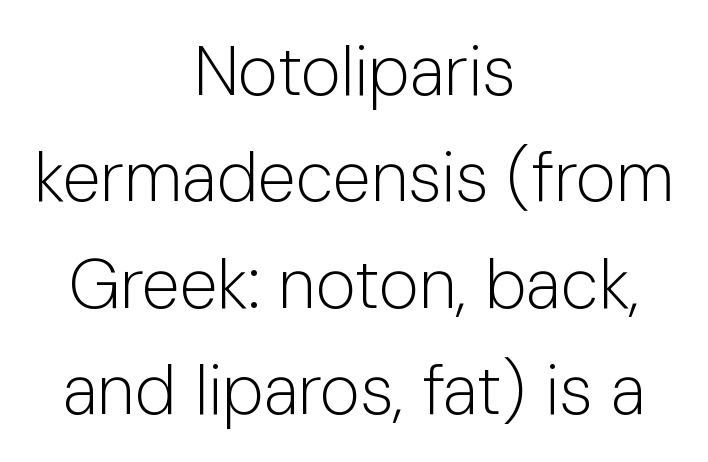
Q: Is the text bold? A: No.
Q: Is the text italic (slanted)? A: No, it is upright.
Q: Is the typeface a serif or a sans-serif typeface? A: Sans-serif.
Q: Is the text underlined? A: No.
Q: How is the paragraph aligned? A: Centered.
Q: Is the spacing between letters normal or unusually wide? A: Normal.
Q: Is the spacing between lines tight, normal or loose? A: Normal.
Q: Width (condensed, normal, or wide)? A: Normal.
Q: Stroke contrast? A: Low.
Q: x-height? A: Medium.
Q: Monospaced? A: No.
